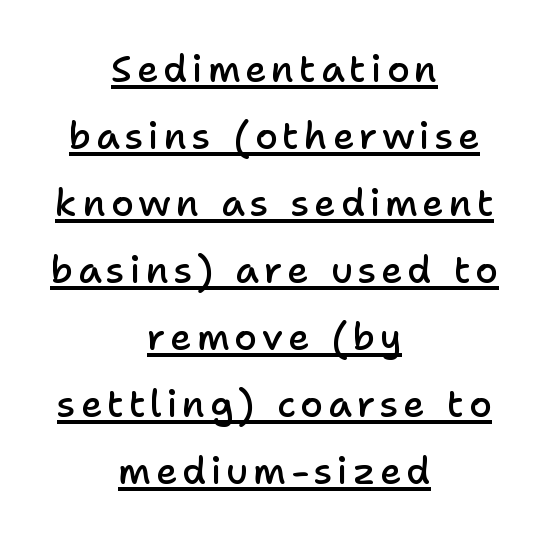
{"serif": "no", "italic": "no", "bold": "semi", "weight": "semibold", "width": "normal", "stroke_contrast": "low", "x_height": "medium", "monospaced": "no", "underline": "yes", "align": "center", "line_spacing_ratio": 1.81, "glyph_px": 37}
